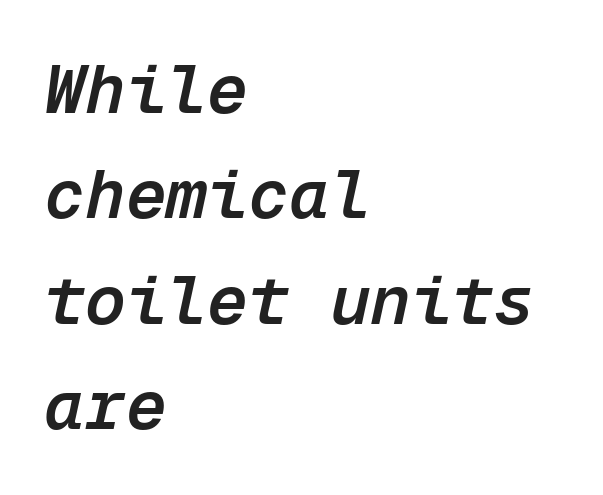
Just letters on the line, the space beneath them empty. These lines were composed using italics. Nobody touched the tracking dial on this one. You could count columns in this text — the font is strictly monospaced. Leading: standard.
